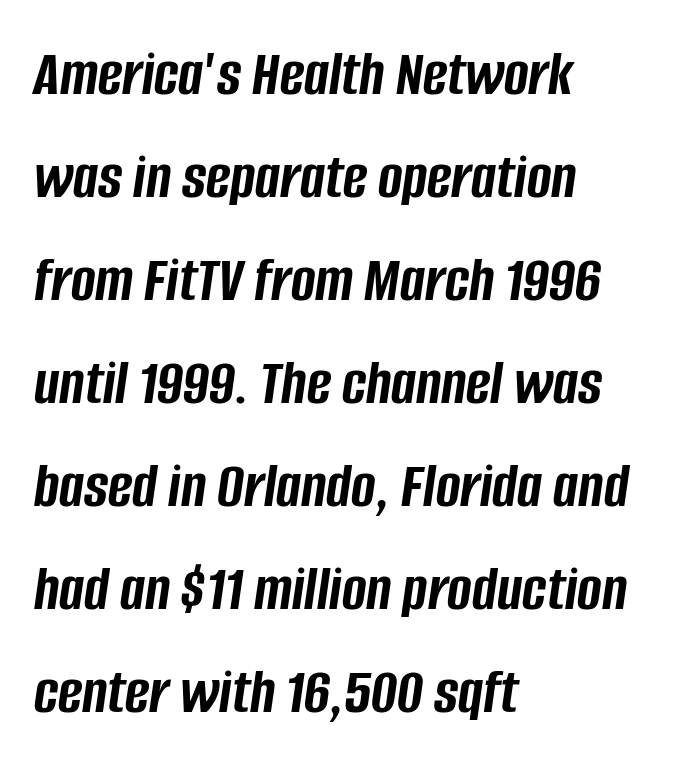
Q: Is the text bold? A: Yes.
Q: Is the text italic (slanted)? A: Yes, it leans right by about 8 degrees.
Q: Is the text underlined? A: No.
Q: How is the paragraph aligned? A: Left-aligned.
Q: Is the spacing between letters normal or unusually wide? A: Normal.
Q: Is the spacing between lines tight, normal or loose? A: Normal.
Q: Width (condensed, normal, or wide)? A: Condensed.
Q: Stroke contrast? A: Low.
Q: x-height? A: Large.
Q: Monospaced? A: No.
